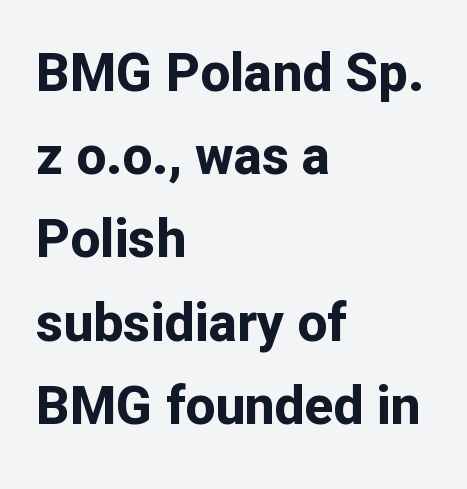
The image shows 53 px bold sans-serif type, upright; set left-aligned, normal line spacing (1.57x), normal letter spacing, not underlined; low stroke contrast and a medium x-height.
